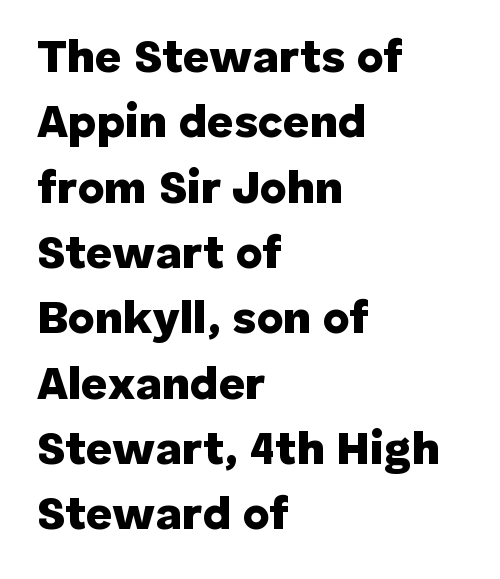
Observe the ordinary spacing: letters are neighbours, not strangers. Check where the strokes stop: nothing finishes them off — pure sans. The area under the type is left untouched. The letters stand upright; this is a roman face.
